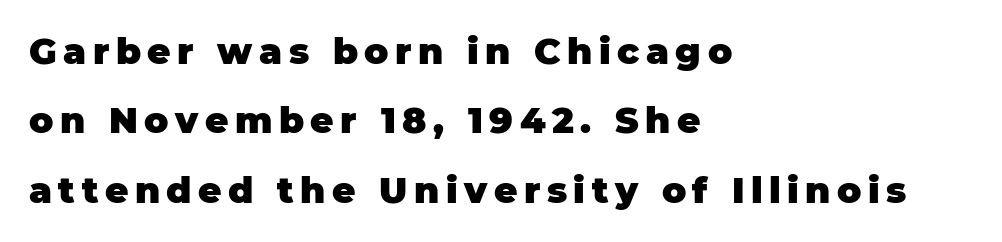
The rendering uses natural spacing where letterforms have individual widths. The letters stand straight up with perfectly vertical stems. This block would shrink considerably if given ordinary leading; it's expanded now. Emphasis by weight is at full strength: bold. These lines are set flush left with a ragged right edge. The type family on display is of the sans-serif kind.
